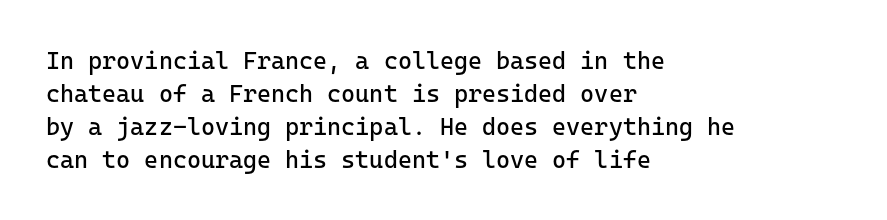
{"italic": "no", "bold": "no", "underline": "no", "align": "left", "line_spacing": "normal", "line_spacing_ratio": 1.37, "letter_spacing": "normal", "letter_spacing_em": 0.0, "glyph_px": 24}
